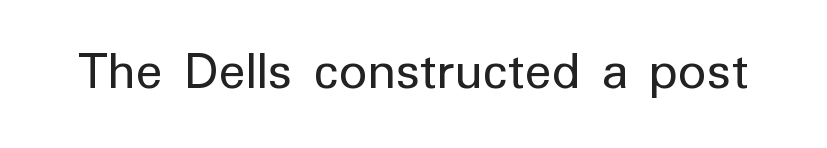
Q: Is the text bold? A: No.
Q: Is the text italic (slanted)? A: No, it is upright.
Q: Is the typeface a serif or a sans-serif typeface? A: Sans-serif.
Q: Is the text underlined? A: No.
Q: Is the spacing between letters normal or unusually wide? A: Normal.
Q: Width (condensed, normal, or wide)? A: Normal.
Q: Stroke contrast? A: Low.
Q: x-height? A: Medium.
Q: Monospaced? A: No.
